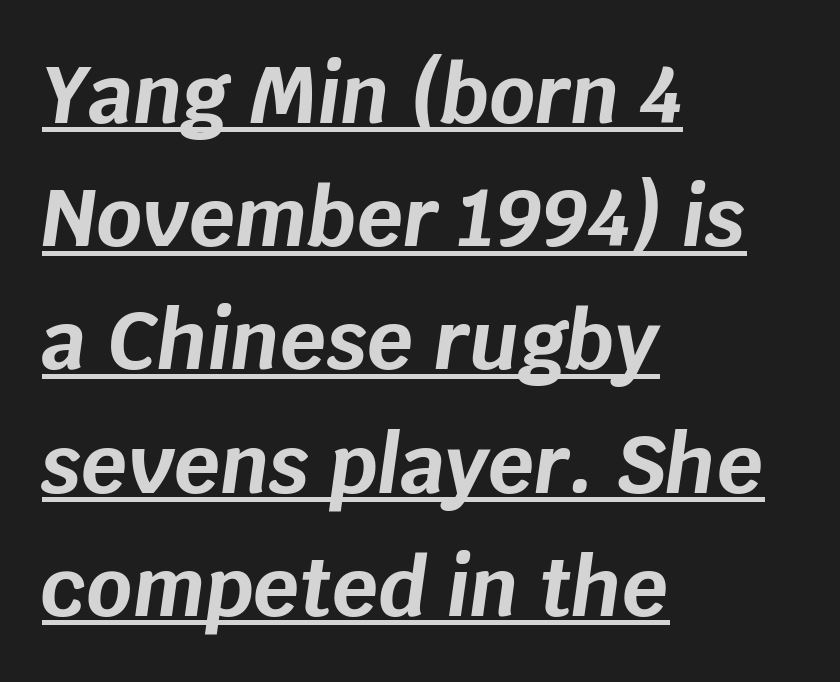
Nothing unusual about the tracking: characters are spaced as the font intends. Leading matches the norm, producing a regular column. Every word sits above its own underline. Stroke thickness is high; the sample reads as a true bold. Each letter keeps its own natural width here, so spacing adapts to shape. Observe the lean: these are italic letterforms.
